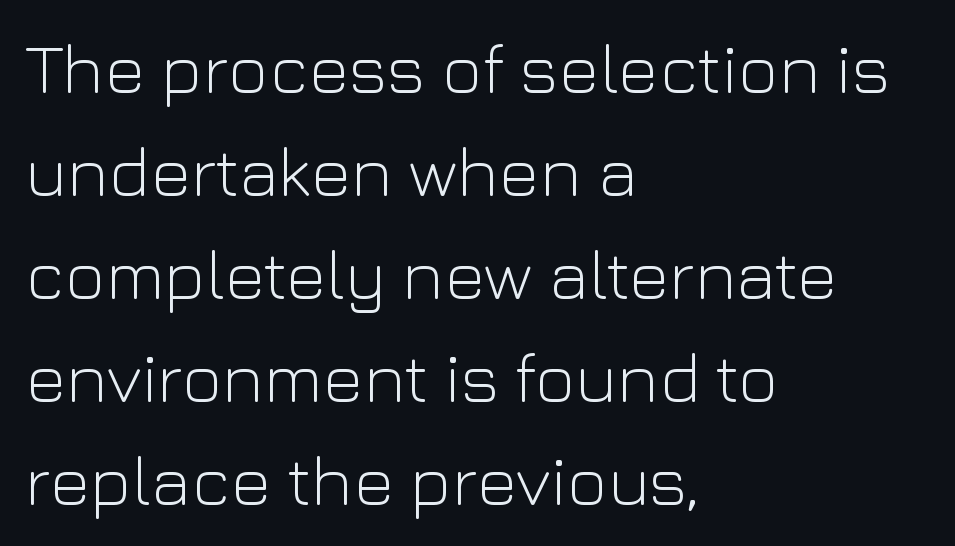
Q: Is the text bold? A: No.
Q: Is the text italic (slanted)? A: No, it is upright.
Q: Is the typeface a serif or a sans-serif typeface? A: Sans-serif.
Q: Is the text underlined? A: No.
Q: How is the paragraph aligned? A: Left-aligned.
Q: Is the spacing between letters normal or unusually wide? A: Normal.
Q: Is the spacing between lines tight, normal or loose? A: Normal.
Q: Width (condensed, normal, or wide)? A: Normal.
Q: Stroke contrast? A: Low.
Q: x-height? A: Medium.
Q: Monospaced? A: No.
